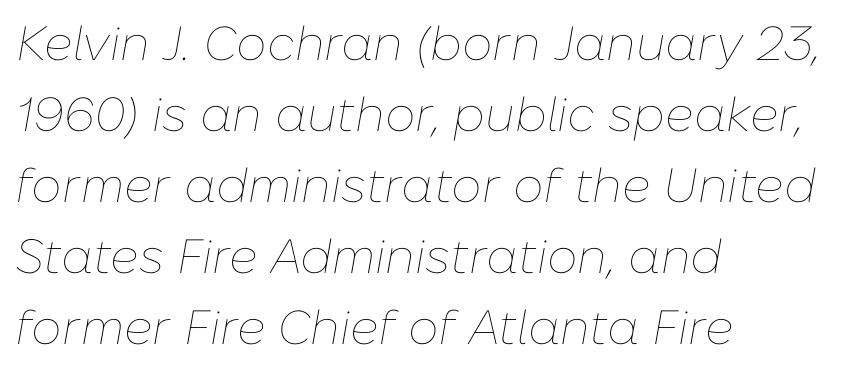
Q: Is the text bold? A: No.
Q: Is the text italic (slanted)? A: Yes, it leans right by about 10 degrees.
Q: Is the text underlined? A: No.
Q: How is the paragraph aligned? A: Left-aligned.
Q: Is the spacing between letters normal or unusually wide? A: Normal.
Q: Is the spacing between lines tight, normal or loose? A: Normal.
Q: Width (condensed, normal, or wide)? A: Normal.
Q: Stroke contrast? A: Low.
Q: x-height? A: Medium.
Q: Monospaced? A: No.
